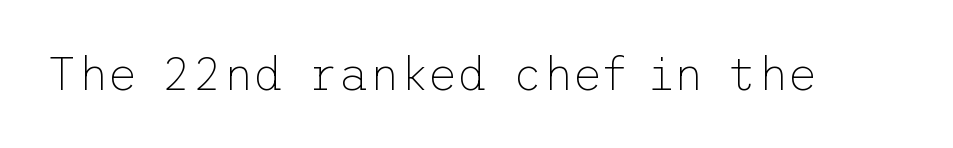
{"serif": "no", "italic": "no", "bold": "no", "weight": "thin", "width": "normal", "stroke_contrast": "low", "x_height": "medium", "underline": "no", "letter_spacing": "normal", "letter_spacing_em": 0.0, "glyph_px": 47}
